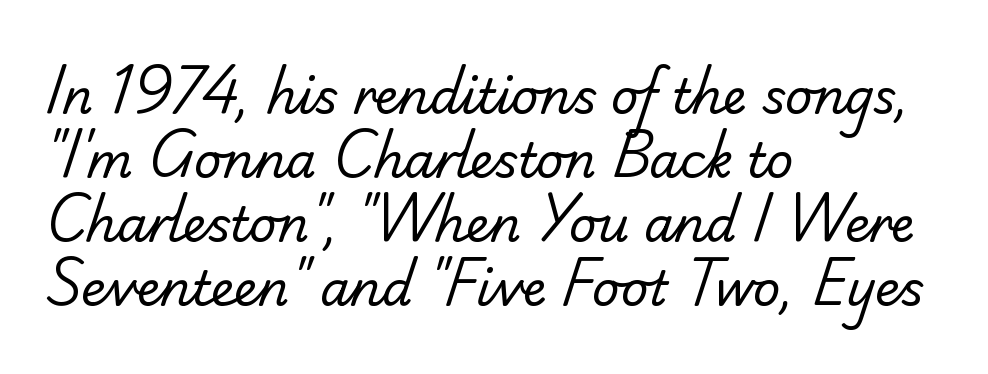
{"serif": "no", "bold": "no", "weight": "regular", "width": "normal", "stroke_contrast": "low", "x_height": "small", "monospaced": "no", "underline": "no", "align": "left", "line_spacing": "normal", "line_spacing_ratio": 1.33, "letter_spacing": "normal", "letter_spacing_em": 0.0, "glyph_px": 48}
